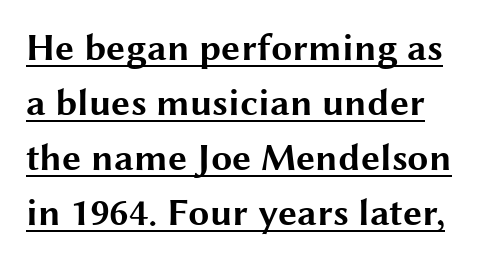
Q: Is the text bold? A: Yes.
Q: Is the text italic (slanted)? A: No, it is upright.
Q: Is the typeface a serif or a sans-serif typeface? A: Sans-serif.
Q: Is the text underlined? A: Yes.
Q: Is the spacing between letters normal or unusually wide? A: Normal.
Q: Is the spacing between lines tight, normal or loose? A: Normal.
Q: Width (condensed, normal, or wide)? A: Wide.
Q: Stroke contrast? A: Medium.
Q: x-height? A: Medium.
Q: Monospaced? A: No.
